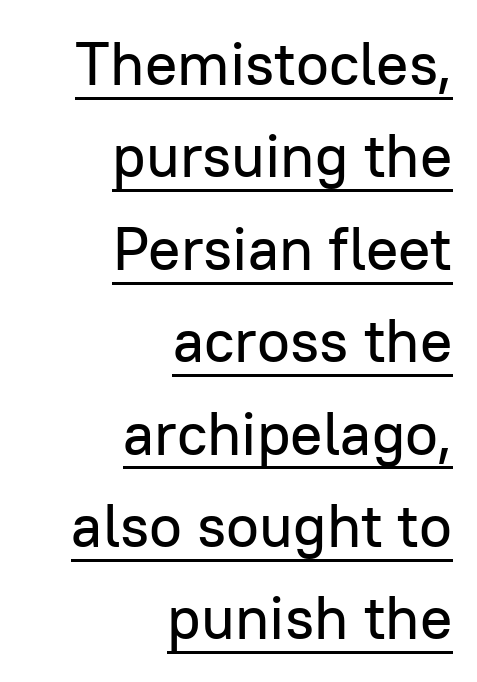
The passage shown is typed in a proportional face where columns would drift. Ascenders rise straight up at ninety degrees. There is no visible air inserted between adjacent glyphs. Students, observe the line beneath the letters — that is underlining. Quick note: interline space is typical. The letters carry no serifs — their stems end cleanly without finishing strokes.
